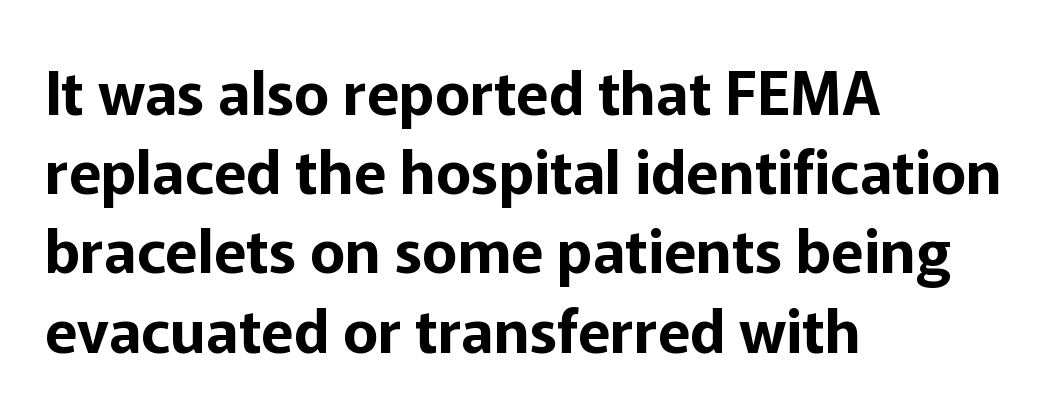
{"serif": "no", "italic": "no", "width": "normal", "stroke_contrast": "low", "x_height": "medium", "monospaced": "no", "underline": "no", "align": "left", "line_spacing": "normal", "line_spacing_ratio": 1.32, "letter_spacing": "normal", "letter_spacing_em": 0.0, "glyph_px": 60}
